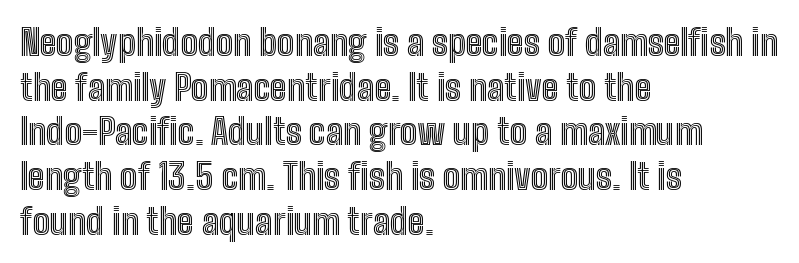
This is roman type, the default non-slanted kind. Quick note: underline off. Proportional: the letters do not fall into vertical columns. The gaps between neighbouring characters are ordinary and unremarkable. Does the copy run flush right? No — it runs flush left.
